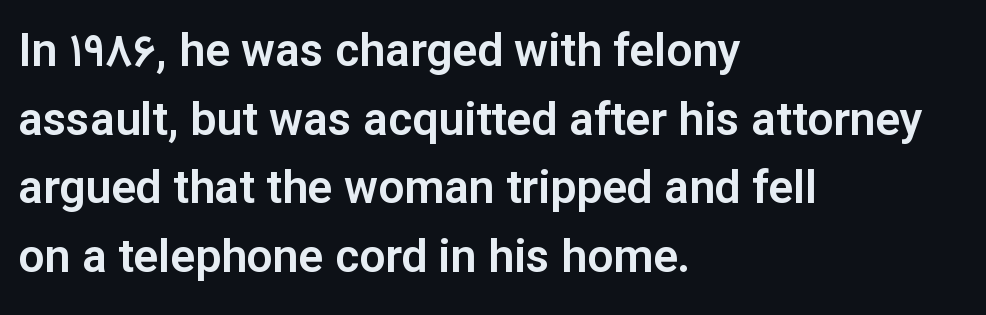
Q: Is the text italic (slanted)? A: No, it is upright.
Q: Is the typeface a serif or a sans-serif typeface? A: Sans-serif.
Q: Is the text underlined? A: No.
Q: How is the paragraph aligned? A: Left-aligned.
Q: Is the spacing between letters normal or unusually wide? A: Normal.
Q: Is the spacing between lines tight, normal or loose? A: Normal.
Q: Width (condensed, normal, or wide)? A: Normal.
Q: Stroke contrast? A: Low.
Q: x-height? A: Medium.
Q: Monospaced? A: No.
